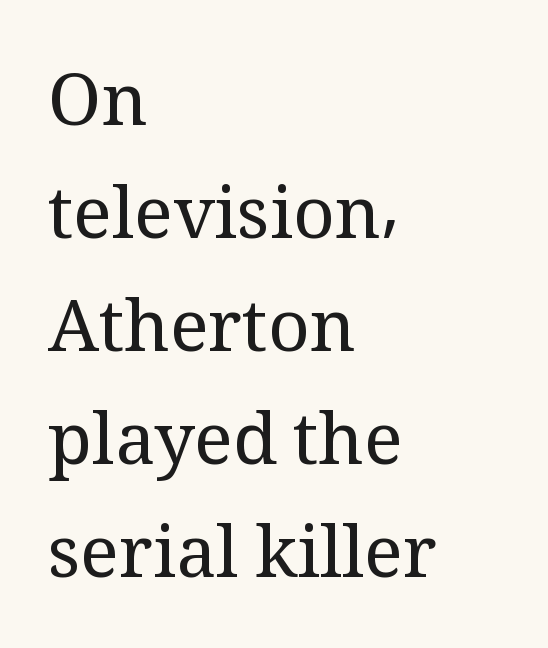
The image shows 72 px regular-weight serif type, upright; set left-aligned, normal line spacing (1.57x), normal letter spacing, not underlined; medium stroke contrast and a medium x-height.
